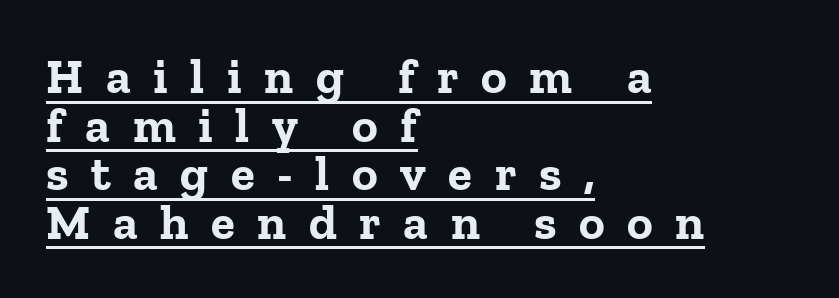
The image shows 49 px bold serif type, upright; set left-aligned, tight line spacing (0.99x), unusually wide letter spacing (+0.46 em), underlined; low stroke contrast and a medium x-height.
